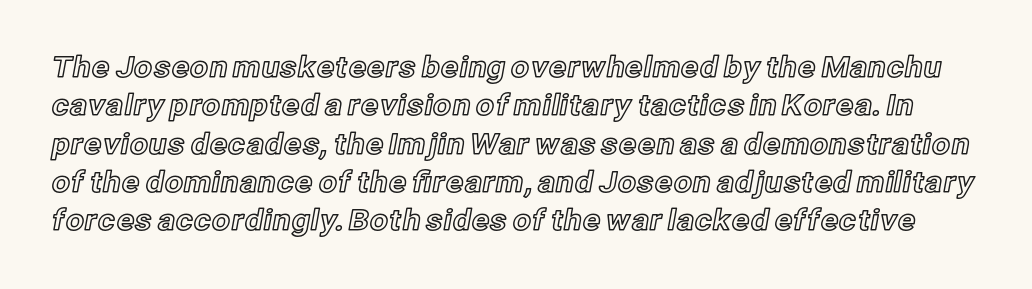
The image shows 29 px text type; set normal line spacing (1.32x), normal letter spacing, not underlined; a medium x-height.
